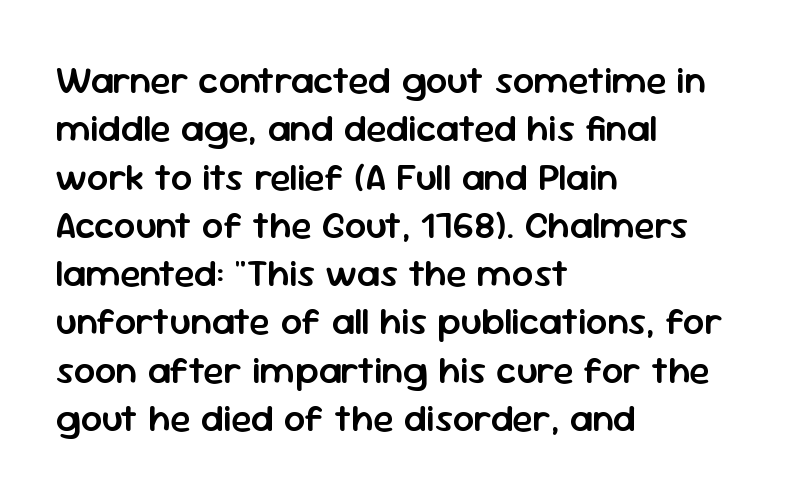
{"serif": "no", "italic": "no", "bold": "semi", "weight": "semibold", "width": "normal", "stroke_contrast": "low", "x_height": "medium", "monospaced": "no", "underline": "no", "align": "left", "line_spacing": "normal", "line_spacing_ratio": 1.27, "letter_spacing": "normal", "letter_spacing_em": 0.0, "glyph_px": 38}
